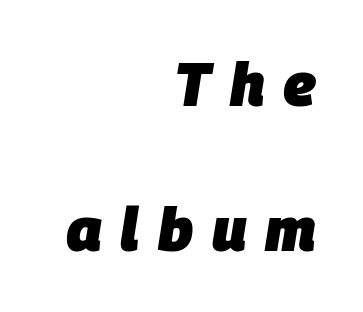
Unmarked baselines from the first word to the last. Line endings align vertically; line beginnings do not. How would I describe the line gaps? Wide and relaxed. These lines are rendered in a variable-pitch font.
